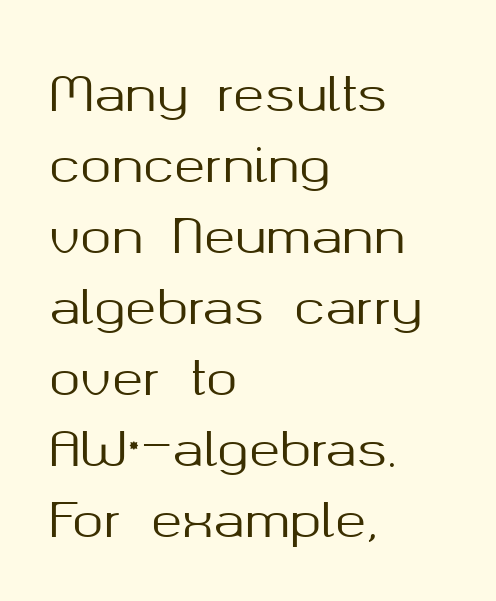
Visually the block forms a straight wall on the left and a jagged coastline on the right. A normal amount of white space separates one row of letters from the next. The letterforms sit shoulder to shoulder at normal distance. Is this a sans? Yes — the strokes have no serifs. Notice how the stems are strictly vertical — no italics here. Each letter keeps its own natural width here, so spacing adapts to shape.
